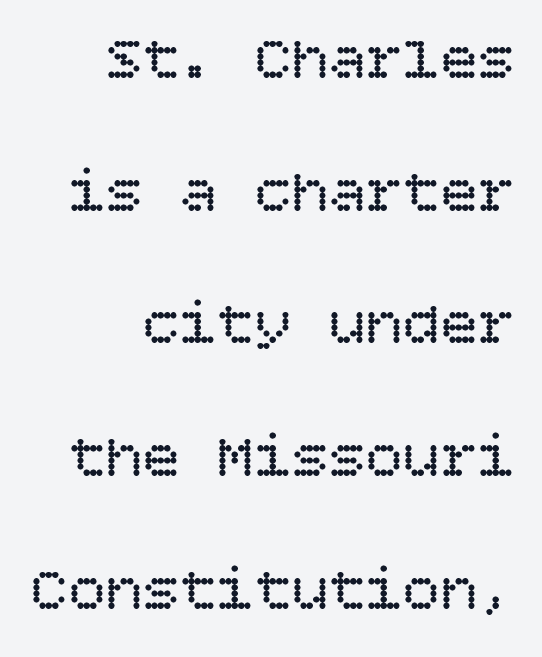
Inter-character spacing is left at the font's built-in metrics. No italicization has been applied; the sample stays upright. Students, observe: this is what heavily led, spacious text looks like. Words float on clear page, feet unadorned. The typesetter chose a ragged-left arrangement here.
